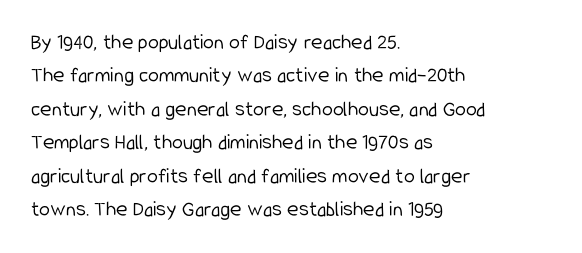
The image shows 22 px text type, upright; set left-aligned, normal line spacing (1.52x), normal letter spacing, not underlined.
